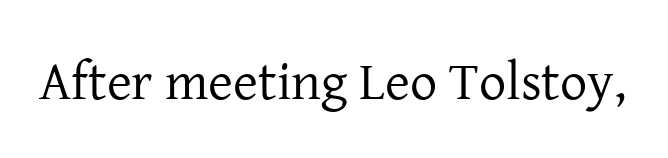
The image shows 54 px regular-weight serif type, upright; set normal letter spacing, not underlined; low stroke contrast and a medium x-height.
